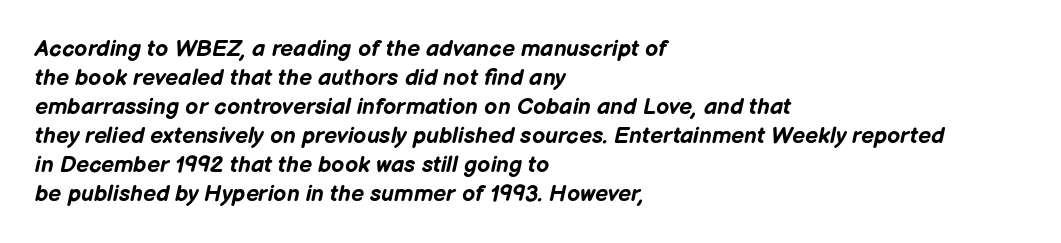
{"italic": "yes", "lean": "right", "slant_degrees": 12, "bold": "yes", "underline": "no", "align": "left", "line_spacing": "normal", "line_spacing_ratio": 1.26, "letter_spacing": "normal", "letter_spacing_em": 0.0, "glyph_px": 23}
